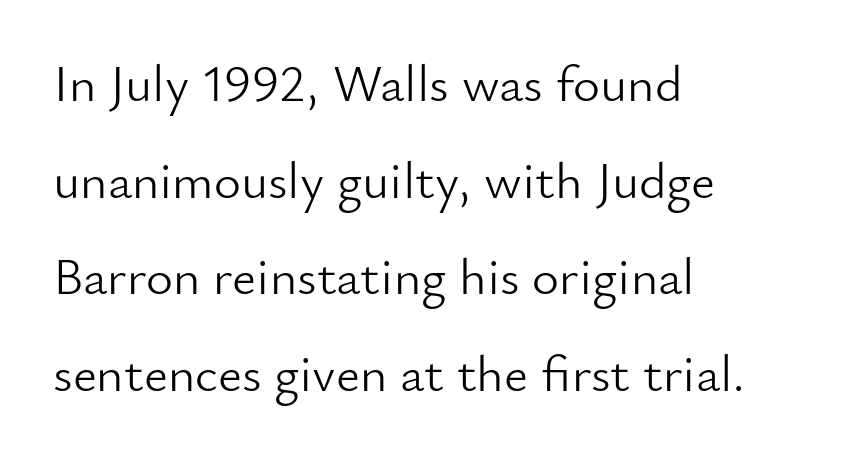
Caption: face not bold, strokes unweighted. These lines keep a tight, regular rhythm from letter to letter. This sample has the flowing, uneven cadence of proportional lettering. Ascenders rise straight up at ninety degrees. In terms of letterform style, serifs are entirely absent.
